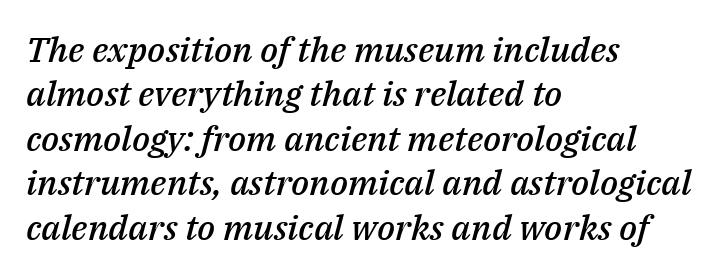
Q: Is the text bold? A: Semi-bold.
Q: Is the text italic (slanted)? A: Yes, it leans right by about 14 degrees.
Q: Is the text underlined? A: No.
Q: How is the paragraph aligned? A: Left-aligned.
Q: Is the spacing between letters normal or unusually wide? A: Normal.
Q: Is the spacing between lines tight, normal or loose? A: Normal.
Q: Width (condensed, normal, or wide)? A: Normal.
Q: Stroke contrast? A: Medium.
Q: x-height? A: Medium.
Q: Monospaced? A: No.
